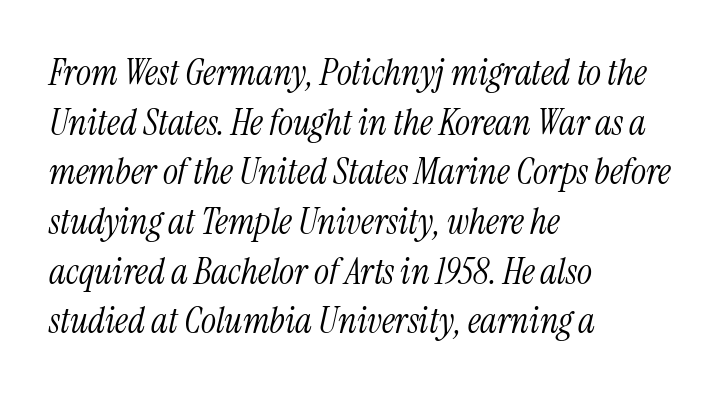
{"serif": "yes", "italic": "yes", "lean": "right", "slant_degrees": 13, "bold": "no", "weight": "light", "width": "condensed", "stroke_contrast": "medium", "x_height": "medium", "monospaced": "no", "underline": "no", "align": "left", "line_spacing": "normal", "line_spacing_ratio": 1.38, "letter_spacing": "normal", "letter_spacing_em": 0.0, "glyph_px": 36}
